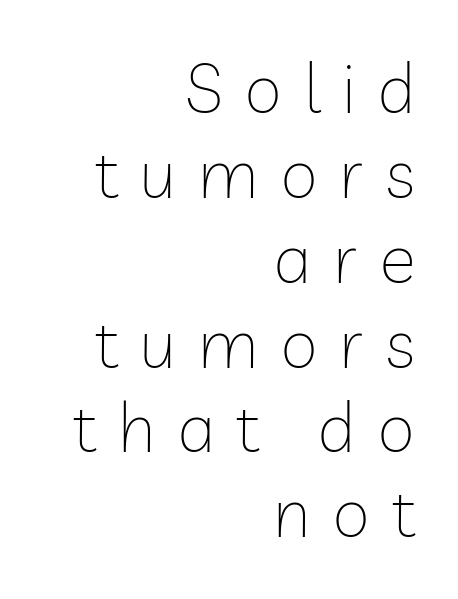
The image shows 69 px thin sans-serif type, upright; set right-aligned, line spacing 1.23x, unusually wide letter spacing (+0.31 em), not underlined; low stroke contrast and a medium x-height.
